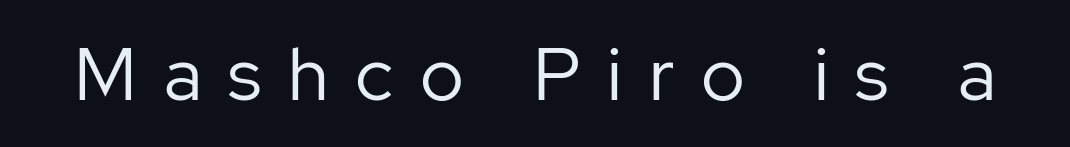
{"serif": "no", "italic": "no", "bold": "no", "weight": "regular", "width": "normal", "stroke_contrast": "low", "x_height": "medium", "monospaced": "no", "underline": "no", "letter_spacing": "wide", "letter_spacing_em": 0.36, "glyph_px": 74}
